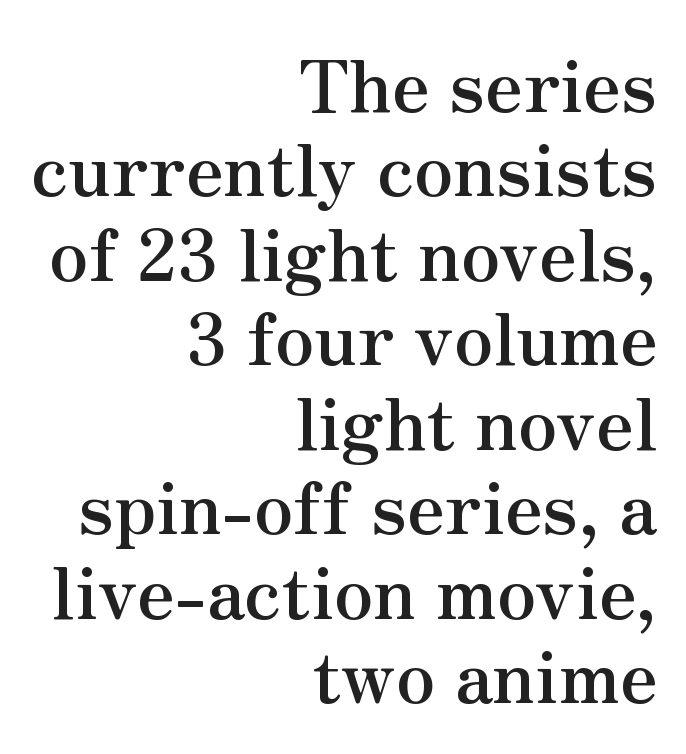
A roman cut, with each character standing at attention. The characters display serif detailing at their extremities. Nothing unusual about the tracking: characters are spaced as the font intends. Leftover space on each line is placed entirely before the opening word. A typesetter would call this proportional, since set widths differ per character. Summary of weight: heavy, a full bold.
